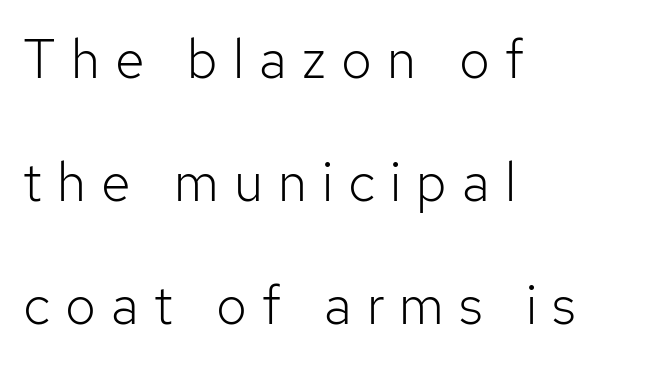
The image shows 54 px light sans-serif type, upright; set left-aligned, loose line spacing (2.28x), unusually wide letter spacing (+0.28 em), not underlined; low stroke contrast and a medium x-height.
